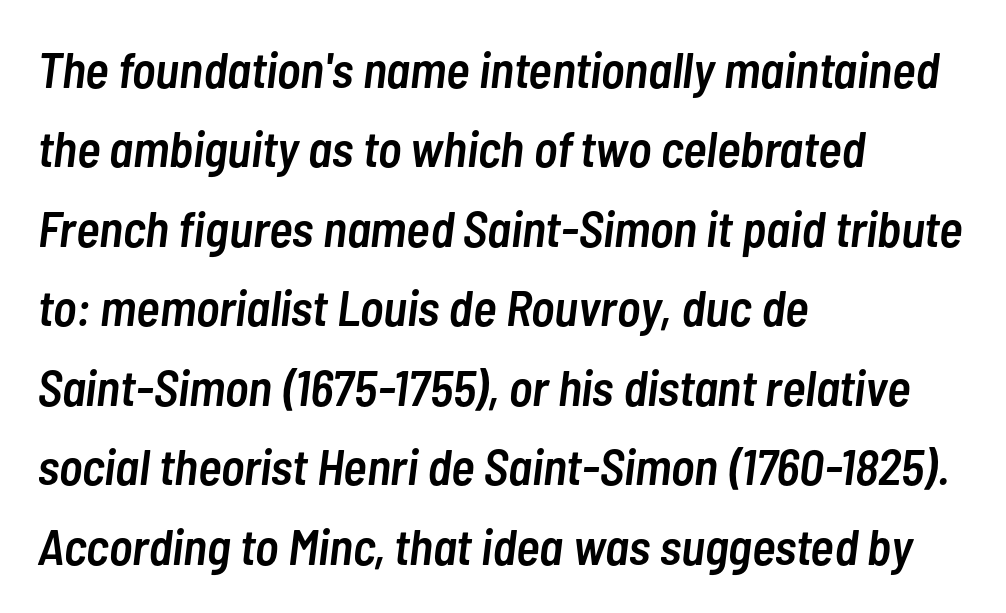
The image shows 50 px semibold, condensed type, italic (leaning right); set left-aligned, normal line spacing (1.59x), normal letter spacing, not underlined; low stroke contrast and a medium x-height.
